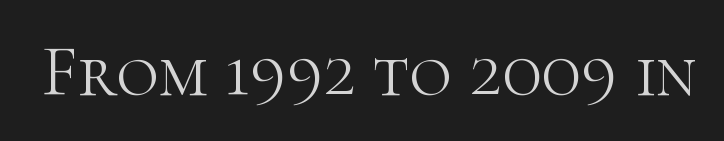
Looks like regular typesetting: each glyph gets only the width it needs. Heft: none added — not bold. The tracking reads as untouched default to a designer's eye. Regarding serifs, this sample has them.
